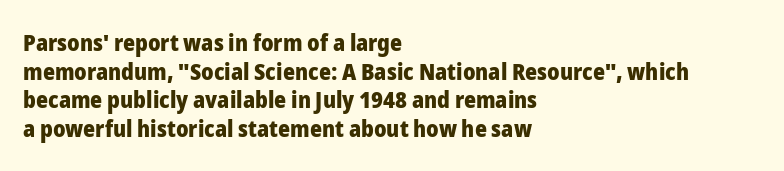
The image shows 23 px bold type, upright; set left-aligned, line spacing 1.24x, normal letter spacing, not underlined.
